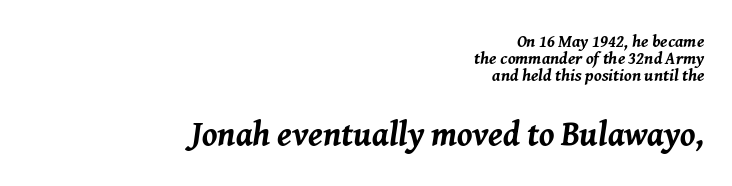
Q: Is the text bold? A: Yes.
Q: Is the text italic (slanted)? A: Yes, it leans right by about 8 degrees.
Q: Is the text underlined? A: No.
Q: How is the paragraph aligned? A: Right-aligned.
Q: Is the spacing between letters normal or unusually wide? A: Normal.
Q: Is the spacing between lines tight, normal or loose? A: Tight.
Q: Which block of text is set in a larger size, the first (top) or the second (bottom)? A: The second (bottom) one.
Q: Width (condensed, normal, or wide)? A: Normal.
Q: Stroke contrast? A: Medium.
Q: x-height? A: Medium.
Q: Monospaced? A: No.
